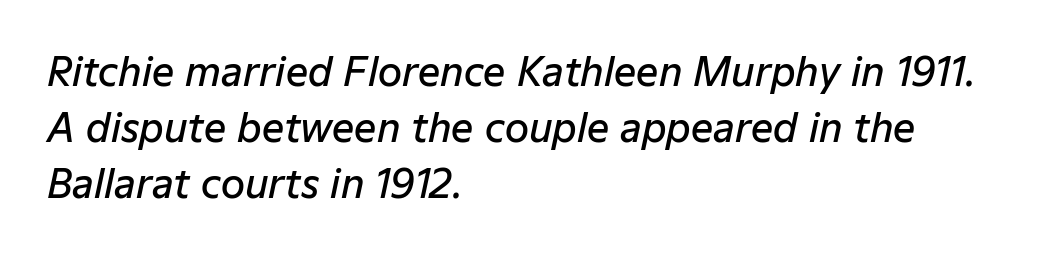
{"italic": "yes", "lean": "right", "slant_degrees": 12, "bold": "semi", "weight": "semibold", "width": "normal", "stroke_contrast": "low", "x_height": "medium", "monospaced": "no", "underline": "no", "align": "left", "line_spacing": "normal", "line_spacing_ratio": 1.44, "letter_spacing": "normal", "letter_spacing_em": 0.0, "glyph_px": 39}
